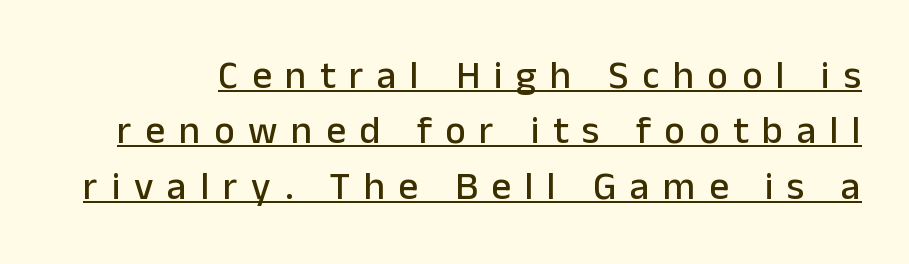
The image shows 39 px sans-serif type, upright; set normal line spacing (1.42x), unusually wide letter spacing (+0.35 em), underlined; low stroke contrast and a medium x-height.
